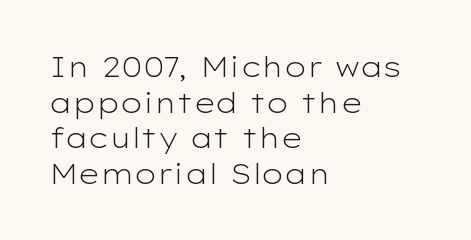
The image shows 28 px light, wide sans-serif type, upright; set left-aligned, normal line spacing (1.27x), normal letter spacing, not underlined; low stroke contrast and a medium x-height.
